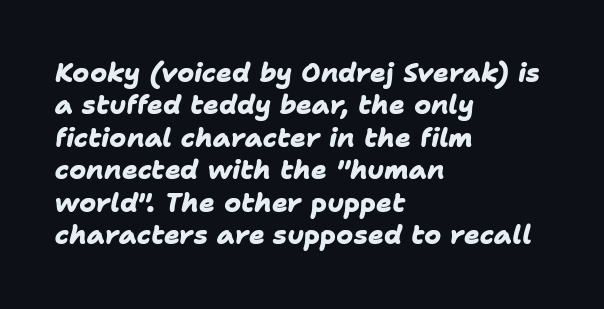
This sample keeps an unexceptional amount of space between lines. How heavy is the stroke? Heavy — this is a bold. Caption: multi-line text, flush left, ragged right. Observe the ordinary spacing: letters are neighbours, not strangers. Descender tails drop into unmarked territory.
